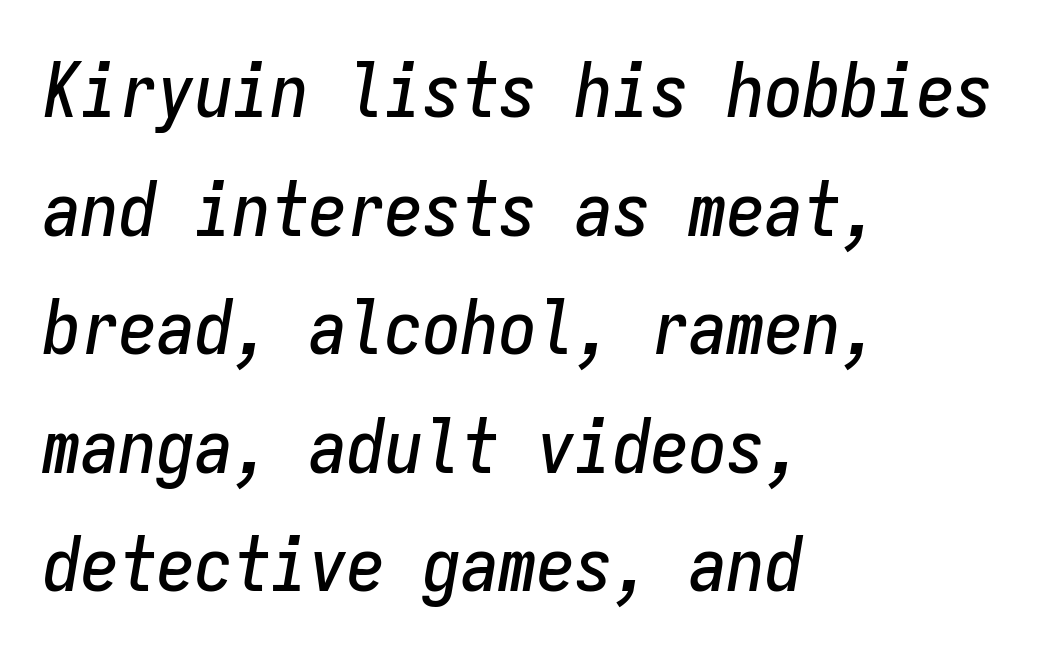
The image shows 76 px condensed type, italic (leaning right), monospaced; set left-aligned, normal line spacing (1.56x), normal letter spacing, not underlined; low stroke contrast and a medium x-height.
